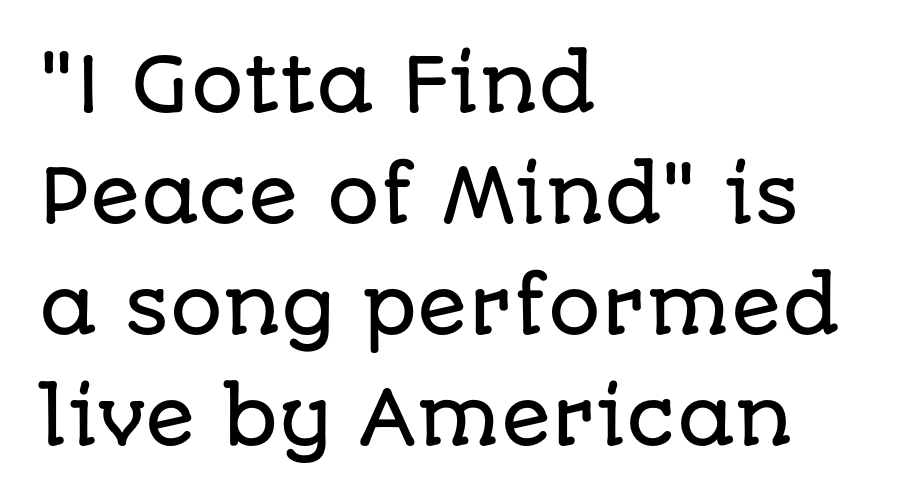
{"serif": "no", "italic": "no", "width": "normal", "stroke_contrast": "low", "x_height": "large", "monospaced": "no", "underline": "no", "align": "left", "line_spacing": "normal", "line_spacing_ratio": 1.5, "letter_spacing": "normal", "letter_spacing_em": 0.0, "glyph_px": 74}
